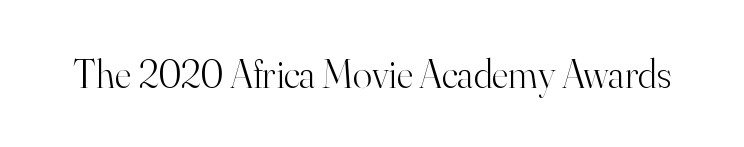
{"serif": "yes", "italic": "no", "bold": "no", "weight": "light", "width": "normal", "stroke_contrast": "high", "x_height": "small", "monospaced": "no", "underline": "no", "letter_spacing": "normal", "letter_spacing_em": 0.0, "glyph_px": 40}
